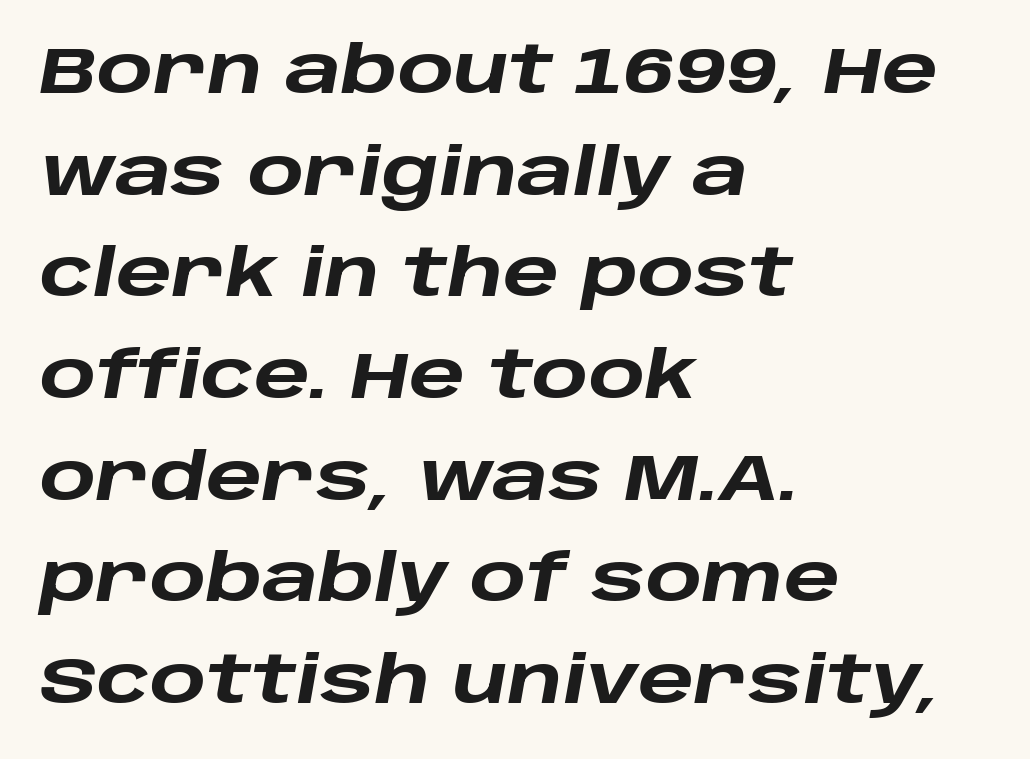
Q: Is the text bold? A: Yes.
Q: Is the text italic (slanted)? A: Yes, it leans right by about 10 degrees.
Q: Is the text underlined? A: No.
Q: How is the paragraph aligned? A: Left-aligned.
Q: Is the spacing between letters normal or unusually wide? A: Normal.
Q: Is the spacing between lines tight, normal or loose? A: Normal.
Q: Width (condensed, normal, or wide)? A: Wide.
Q: Stroke contrast? A: Low.
Q: x-height? A: Large.
Q: Monospaced? A: No.
